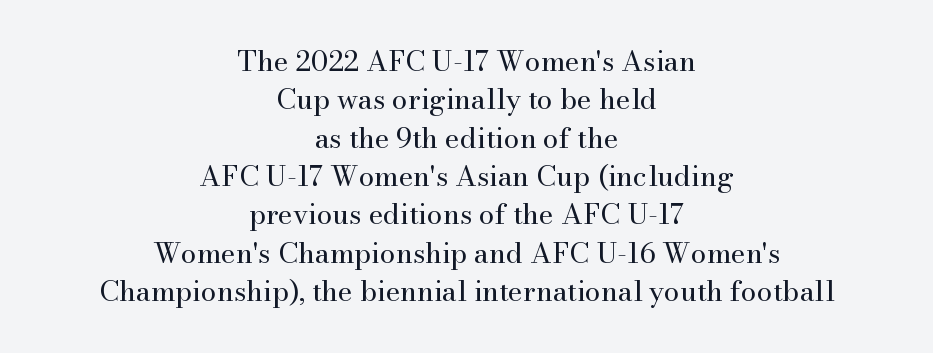
Q: Is the text bold? A: No.
Q: Is the text italic (slanted)? A: No, it is upright.
Q: Is the typeface a serif or a sans-serif typeface? A: Serif.
Q: Is the text underlined? A: No.
Q: How is the paragraph aligned? A: Centered.
Q: Is the spacing between letters normal or unusually wide? A: Normal.
Q: Is the spacing between lines tight, normal or loose? A: Normal.
Q: Width (condensed, normal, or wide)? A: Normal.
Q: Stroke contrast? A: Medium.
Q: x-height? A: Small.
Q: Monospaced? A: No.
